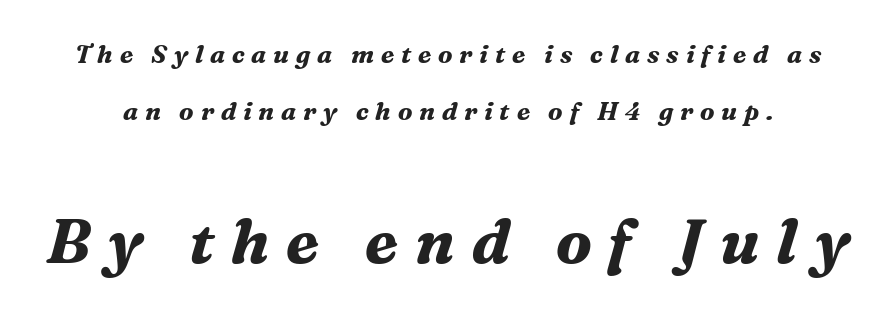
{"serif": "yes", "italic": "yes", "lean": "right", "slant_degrees": 16, "bold": "yes", "weight": "bold", "width": "normal", "stroke_contrast": "medium", "x_height": "medium", "monospaced": "no", "underline": "no", "line_spacing": "loose", "line_spacing_ratio": 2.28, "letter_spacing": "wide", "letter_spacing_em": 0.27, "larger_block": "second", "size_ratio": 2.48, "glyph_px": 62}
